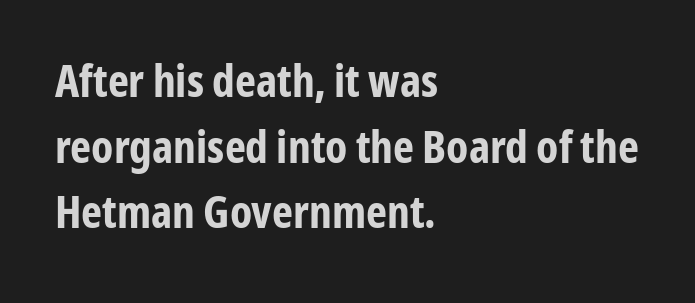
Q: Is the text bold? A: Yes.
Q: Is the text italic (slanted)? A: No, it is upright.
Q: Is the typeface a serif or a sans-serif typeface? A: Sans-serif.
Q: Is the text underlined? A: No.
Q: How is the paragraph aligned? A: Left-aligned.
Q: Is the spacing between letters normal or unusually wide? A: Normal.
Q: Is the spacing between lines tight, normal or loose? A: Normal.
Q: Width (condensed, normal, or wide)? A: Condensed.
Q: Stroke contrast? A: Low.
Q: x-height? A: Medium.
Q: Monospaced? A: No.
